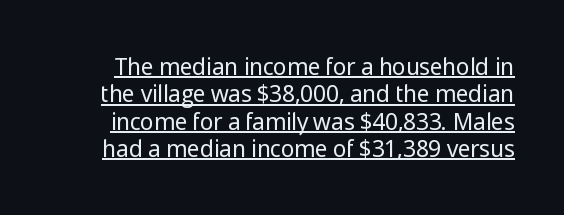
{"italic": "no", "bold": "no", "underline": "yes", "line_spacing_ratio": 1.19, "letter_spacing": "normal", "letter_spacing_em": 0.0, "glyph_px": 23}
